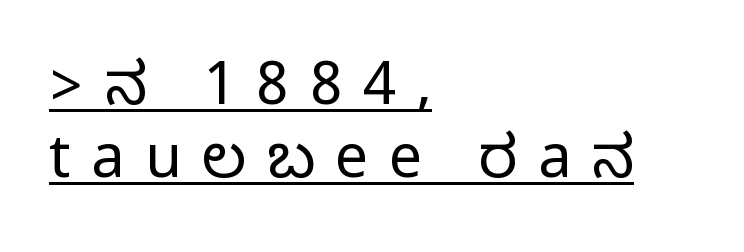
{"serif": "no", "italic": "no", "width": "condensed", "stroke_contrast": "medium", "monospaced": "no", "underline": "yes", "align": "left", "line_spacing_ratio": 1.24, "letter_spacing": "wide", "letter_spacing_em": 0.35, "glyph_px": 59}
